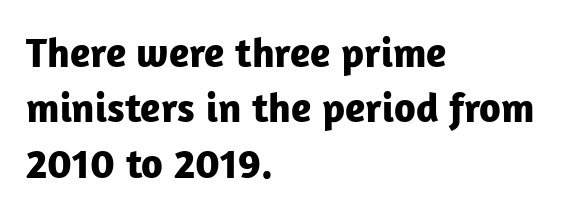
Q: Is the text bold? A: Yes.
Q: Is the text italic (slanted)? A: No, it is upright.
Q: Is the typeface a serif or a sans-serif typeface? A: Sans-serif.
Q: Is the text underlined? A: No.
Q: How is the paragraph aligned? A: Left-aligned.
Q: Is the spacing between letters normal or unusually wide? A: Normal.
Q: Is the spacing between lines tight, normal or loose? A: Normal.
Q: Width (condensed, normal, or wide)? A: Normal.
Q: Stroke contrast? A: Low.
Q: x-height? A: Medium.
Q: Monospaced? A: No.
